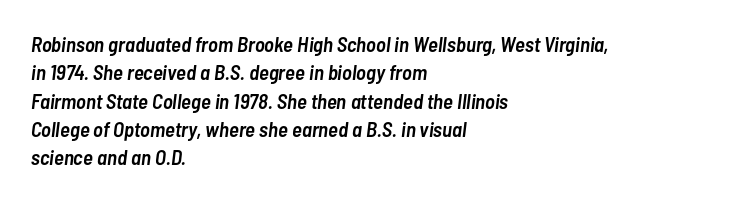
The image shows 21 px text type, italic (leaning right); set left-aligned, normal line spacing (1.35x), normal letter spacing, not underlined.
